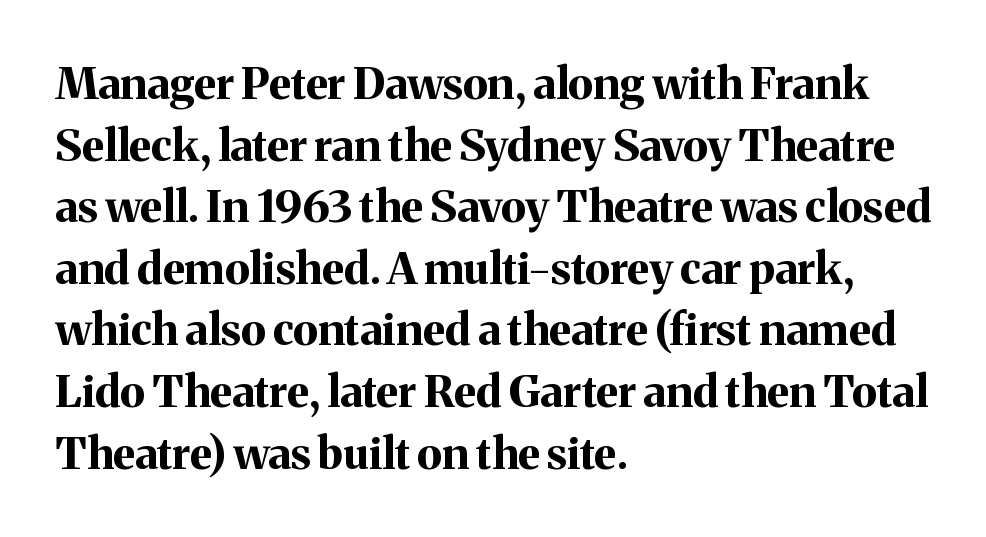
Q: Is the text bold? A: Yes.
Q: Is the text italic (slanted)? A: No, it is upright.
Q: Is the typeface a serif or a sans-serif typeface? A: Serif.
Q: Is the text underlined? A: No.
Q: How is the paragraph aligned? A: Left-aligned.
Q: Is the spacing between letters normal or unusually wide? A: Normal.
Q: Is the spacing between lines tight, normal or loose? A: Normal.
Q: Width (condensed, normal, or wide)? A: Normal.
Q: Stroke contrast? A: Medium.
Q: x-height? A: Medium.
Q: Monospaced? A: No.
